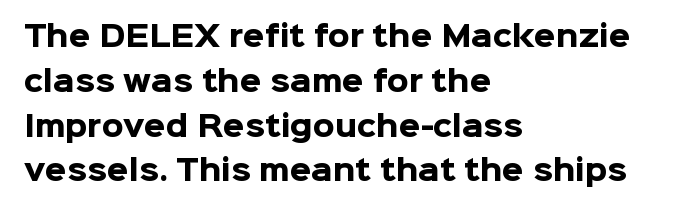
Vertical strokes here are truly vertical. Baseline-to-baseline distance is the conventional proportion of letter height. Descender tails drop into unmarked territory. Its strokes are broad and dark, the hallmark of bold type. Observe the ordinary spacing: letters are neighbours, not strangers.
